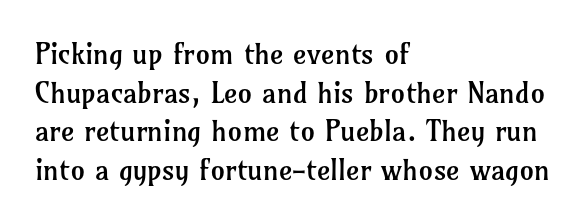
Q: Is the text bold? A: No.
Q: Is the text italic (slanted)? A: No, it is upright.
Q: Is the typeface a serif or a sans-serif typeface? A: Serif.
Q: Is the text underlined? A: No.
Q: How is the paragraph aligned? A: Left-aligned.
Q: Is the spacing between letters normal or unusually wide? A: Normal.
Q: Is the spacing between lines tight, normal or loose? A: Normal.
Q: Width (condensed, normal, or wide)? A: Normal.
Q: Stroke contrast? A: Low.
Q: x-height? A: Medium.
Q: Monospaced? A: No.
